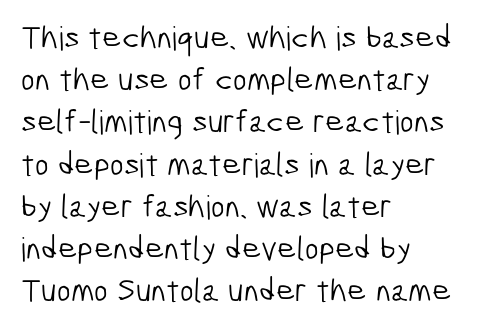
The image shows 33 px light, condensed sans-serif type; set left-aligned, normal line spacing (1.28x), normal letter spacing, not underlined; low stroke contrast and a medium x-height.
